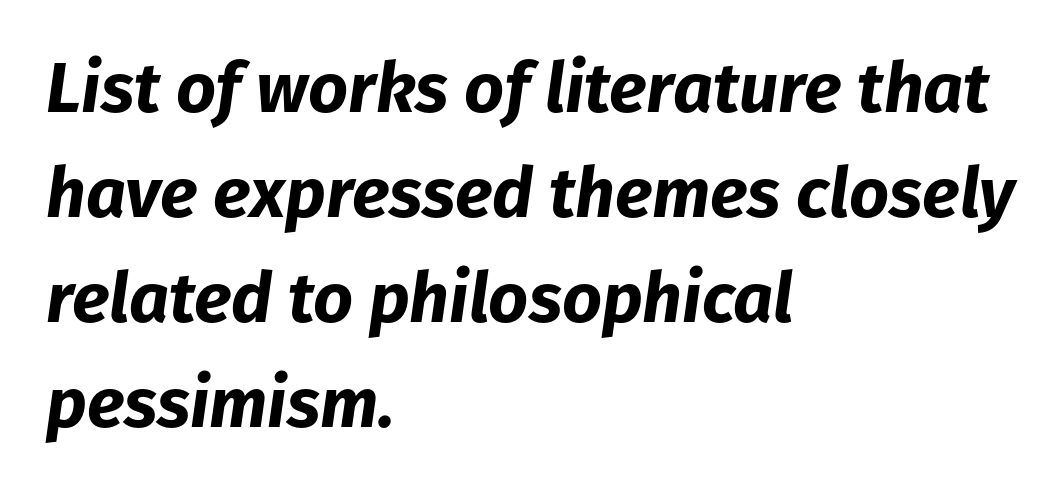
{"italic": "yes", "lean": "right", "slant_degrees": 8, "bold": "yes", "weight": "bold", "width": "normal", "stroke_contrast": "low", "x_height": "medium", "monospaced": "no", "underline": "no", "align": "left", "line_spacing": "normal", "line_spacing_ratio": 1.5, "letter_spacing": "normal", "letter_spacing_em": 0.0, "glyph_px": 70}
